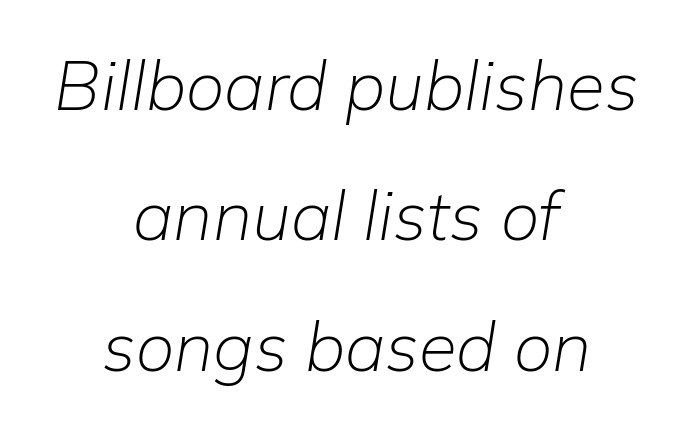
Q: Is the text bold? A: No.
Q: Is the text italic (slanted)? A: Yes, it leans right by about 9 degrees.
Q: Is the text underlined? A: No.
Q: How is the paragraph aligned? A: Centered.
Q: Is the spacing between letters normal or unusually wide? A: Normal.
Q: Width (condensed, normal, or wide)? A: Normal.
Q: Stroke contrast? A: Low.
Q: x-height? A: Medium.
Q: Monospaced? A: No.
